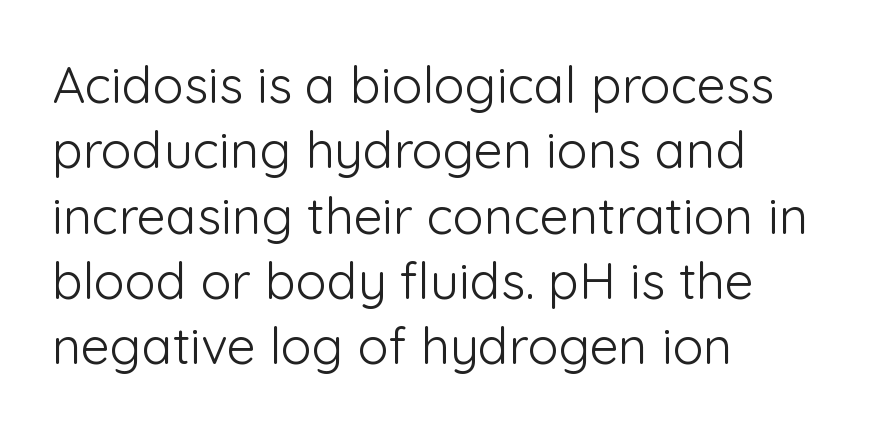
Q: Is the text bold? A: No.
Q: Is the text italic (slanted)? A: No, it is upright.
Q: Is the typeface a serif or a sans-serif typeface? A: Sans-serif.
Q: Is the text underlined? A: No.
Q: How is the paragraph aligned? A: Left-aligned.
Q: Is the spacing between letters normal or unusually wide? A: Normal.
Q: Is the spacing between lines tight, normal or loose? A: Normal.
Q: Width (condensed, normal, or wide)? A: Normal.
Q: Stroke contrast? A: Low.
Q: x-height? A: Medium.
Q: Monospaced? A: No.
